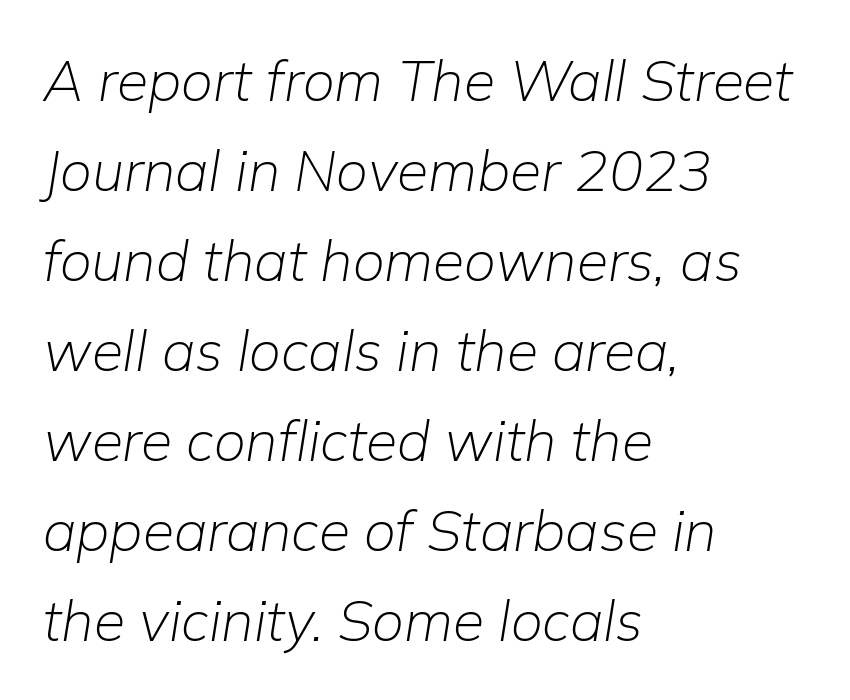
The image shows 57 px light type, italic (leaning right); set left-aligned, normal line spacing (1.58x), normal letter spacing, not underlined; low stroke contrast and a medium x-height.
